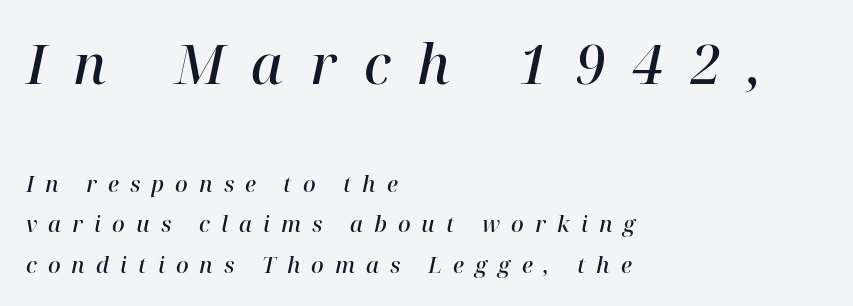
{"serif": "yes", "italic": "yes", "lean": "right", "slant_degrees": 12, "bold": "semi", "weight": "semibold", "width": "normal", "stroke_contrast": "high", "x_height": "medium", "monospaced": "no", "underline": "no", "align": "left", "line_spacing_ratio": 1.83, "letter_spacing": "wide", "letter_spacing_em": 0.5, "larger_block": "first", "size_ratio": 2.45, "glyph_px": 54}
